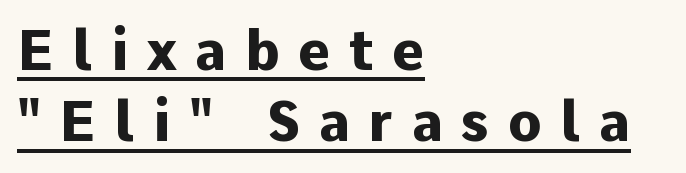
{"serif": "no", "italic": "no", "bold": "yes", "weight": "heavy", "width": "normal", "stroke_contrast": "low", "x_height": "medium", "monospaced": "no", "underline": "yes", "align": "left", "line_spacing": "normal", "line_spacing_ratio": 1.3, "letter_spacing": "wide", "letter_spacing_em": 0.34, "glyph_px": 55}
